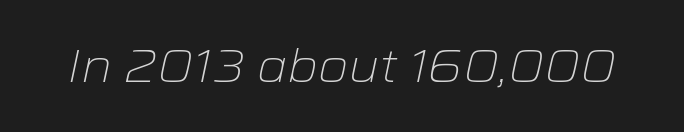
{"italic": "yes", "lean": "right", "slant_degrees": 12, "bold": "no", "weight": "light", "width": "wide", "stroke_contrast": "low", "x_height": "medium", "monospaced": "no", "underline": "no", "letter_spacing": "normal", "letter_spacing_em": 0.0, "glyph_px": 46}
